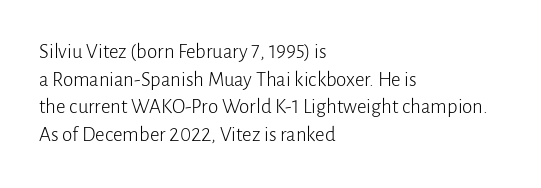
Every stem runs plumb, perpendicular to the baseline. Leftover space on each line is placed entirely after the last word. Check the space under the baseline: it is left empty. This reads as an unemphasized weight, regular at the heaviest. Caption: standard tracking, unaltered.
